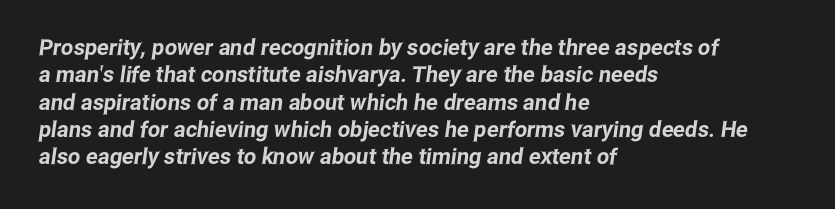
Q: Is the text underlined? A: No.
Q: How is the paragraph aligned? A: Left-aligned.
Q: Is the spacing between letters normal or unusually wide? A: Normal.
